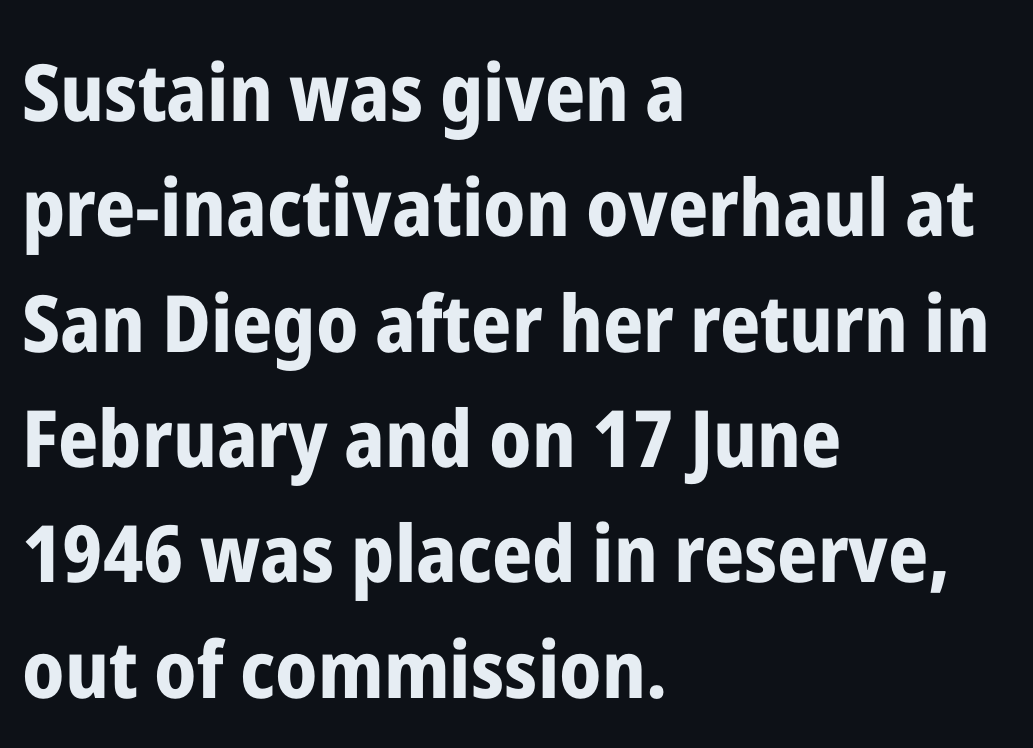
{"serif": "no", "italic": "no", "bold": "yes", "weight": "bold", "width": "condensed", "stroke_contrast": "low", "x_height": "medium", "monospaced": "no", "underline": "no", "align": "left", "line_spacing": "normal", "line_spacing_ratio": 1.46, "letter_spacing": "normal", "letter_spacing_em": 0.0, "glyph_px": 79}
